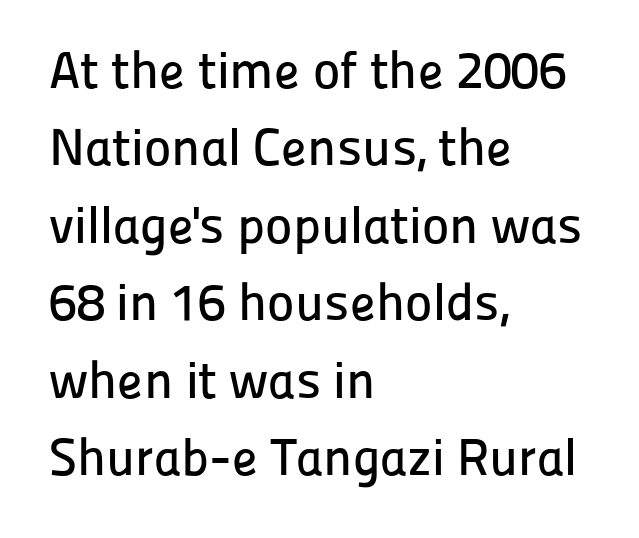
Q: Is the text italic (slanted)? A: No, it is upright.
Q: Is the typeface a serif or a sans-serif typeface? A: Sans-serif.
Q: Is the text underlined? A: No.
Q: How is the paragraph aligned? A: Left-aligned.
Q: Is the spacing between letters normal or unusually wide? A: Normal.
Q: Is the spacing between lines tight, normal or loose? A: Normal.
Q: Width (condensed, normal, or wide)? A: Normal.
Q: Stroke contrast? A: Low.
Q: x-height? A: Medium.
Q: Monospaced? A: No.
